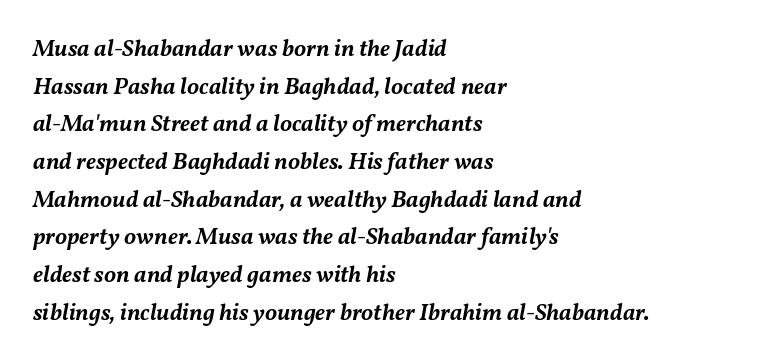
{"italic": "yes", "lean": "right", "slant_degrees": 11, "bold": "semi", "underline": "no", "align": "left", "line_spacing": "normal", "line_spacing_ratio": 1.57, "letter_spacing": "normal", "letter_spacing_em": 0.0, "glyph_px": 24}
